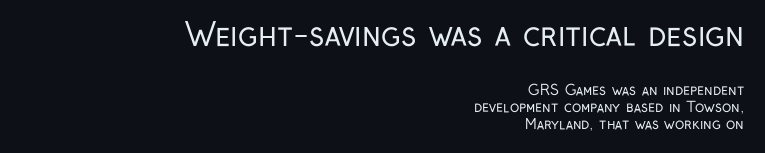
Q: Is the text bold? A: No.
Q: Is the text italic (slanted)? A: No, it is upright.
Q: Is the typeface a serif or a sans-serif typeface? A: Sans-serif.
Q: Is the text underlined? A: No.
Q: How is the paragraph aligned? A: Right-aligned.
Q: Is the spacing between letters normal or unusually wide? A: Normal.
Q: Which block of text is set in a larger size, the first (top) or the second (bottom)? A: The first (top) one.
Q: Width (condensed, normal, or wide)? A: Condensed.
Q: Stroke contrast? A: Low.
Q: x-height? A: Medium.
Q: Monospaced? A: No.
